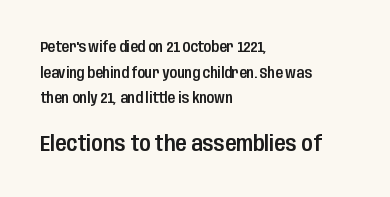
The image shows 21 px text type, upright; set left-aligned, line spacing 1.83x, normal letter spacing, not underlined; the second (bottom) block is 1.5x larger.
